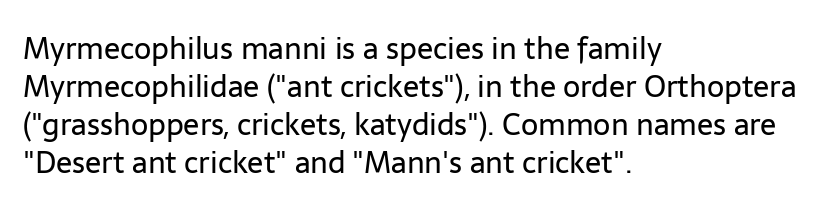
Q: Is the text bold? A: No.
Q: Is the text italic (slanted)? A: No, it is upright.
Q: Is the typeface a serif or a sans-serif typeface? A: Sans-serif.
Q: Is the text underlined? A: No.
Q: How is the paragraph aligned? A: Left-aligned.
Q: Is the spacing between letters normal or unusually wide? A: Normal.
Q: Is the spacing between lines tight, normal or loose? A: Normal.
Q: Width (condensed, normal, or wide)? A: Normal.
Q: Stroke contrast? A: Low.
Q: x-height? A: Medium.
Q: Monospaced? A: No.
